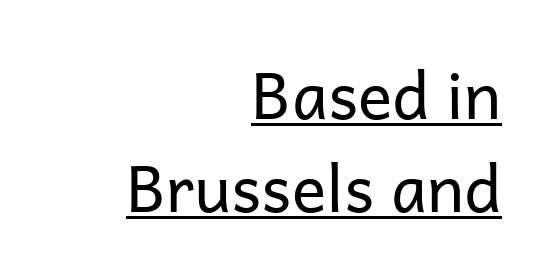
Q: Is the text bold? A: No.
Q: Is the text italic (slanted)? A: No, it is upright.
Q: Is the typeface a serif or a sans-serif typeface? A: Sans-serif.
Q: Is the text underlined? A: Yes.
Q: How is the paragraph aligned? A: Right-aligned.
Q: Is the spacing between letters normal or unusually wide? A: Normal.
Q: Is the spacing between lines tight, normal or loose? A: Normal.
Q: Width (condensed, normal, or wide)? A: Normal.
Q: Stroke contrast? A: Low.
Q: x-height? A: Medium.
Q: Monospaced? A: No.
